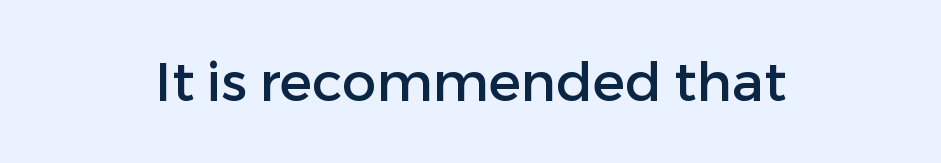
{"serif": "no", "italic": "no", "width": "normal", "stroke_contrast": "low", "x_height": "medium", "monospaced": "no", "underline": "no", "align": "center", "letter_spacing": "normal", "letter_spacing_em": 0.0, "glyph_px": 54}
